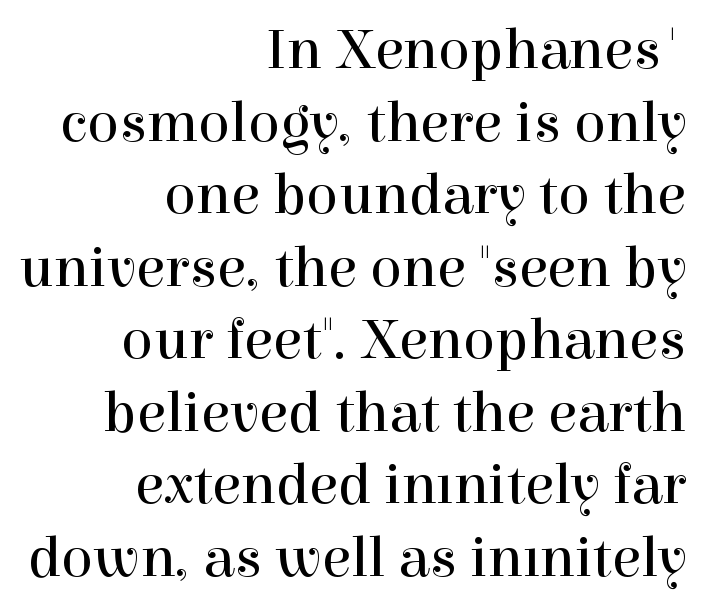
The image shows 59 px regular-weight serif type, upright; set right-aligned, line spacing 1.23x, normal letter spacing, not underlined; a medium x-height.
